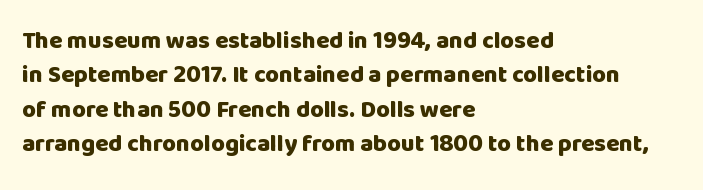
Q: Is the text bold? A: Yes.
Q: Is the text italic (slanted)? A: No, it is upright.
Q: Is the text underlined? A: No.
Q: How is the paragraph aligned? A: Left-aligned.
Q: Is the spacing between letters normal or unusually wide? A: Normal.
Q: Is the spacing between lines tight, normal or loose? A: Normal.
